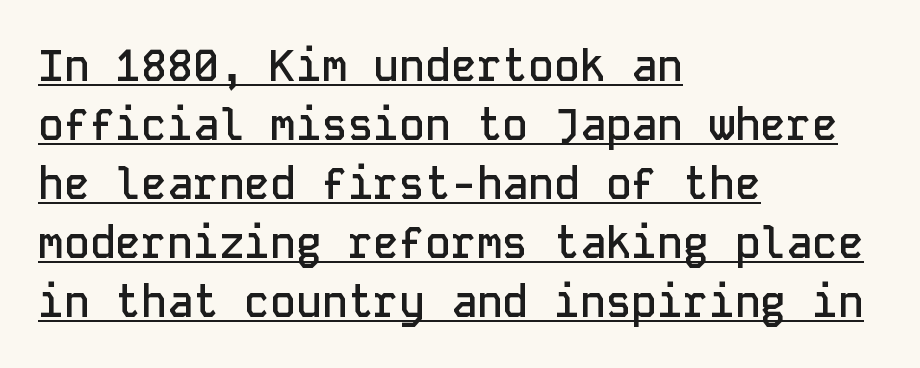
Q: Is the text bold? A: Semi-bold.
Q: Is the text italic (slanted)? A: No, it is upright.
Q: Is the typeface a serif or a sans-serif typeface? A: Sans-serif.
Q: Is the text underlined? A: Yes.
Q: How is the paragraph aligned? A: Left-aligned.
Q: Is the spacing between letters normal or unusually wide? A: Normal.
Q: Is the spacing between lines tight, normal or loose? A: Normal.
Q: Width (condensed, normal, or wide)? A: Normal.
Q: Stroke contrast? A: Low.
Q: x-height? A: Medium.
Q: Monospaced? A: Yes.
